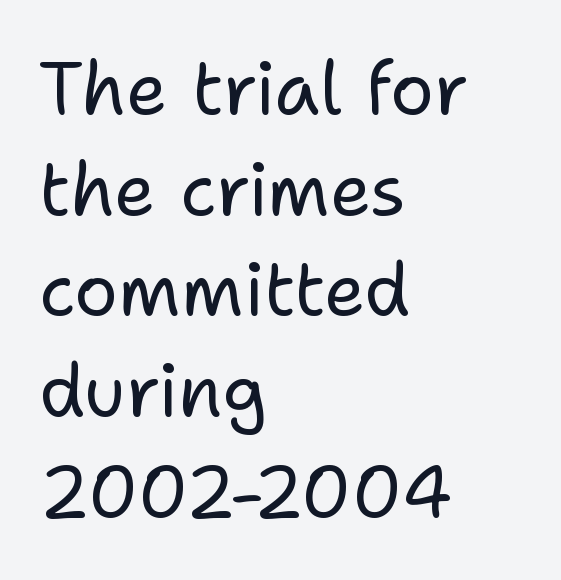
Here the glyphs are tracked normally, forming tight word shapes. Letters rest on an invisible, unmarked baseline. Unbolded letterforms with no extra heft. Italic: no, the glyphs are upright roman. Does the type have serifs? No, each stem ends abruptly.
